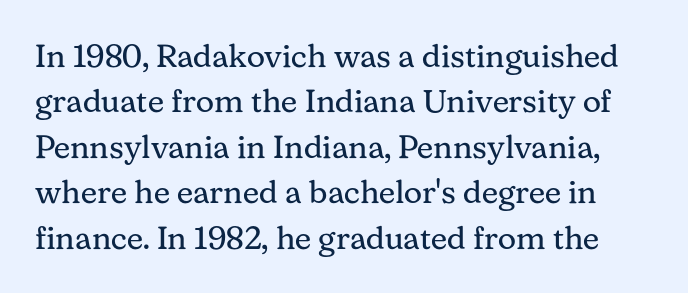
Interline gaps are of average width in this sample. This is the regular roman posture of the typeface. Anything drawn beneath the words? Only blank space. The passage shown is typed in a proportional face where columns would drift. Look at the tracking — it's just the regular setting, nothing added.
